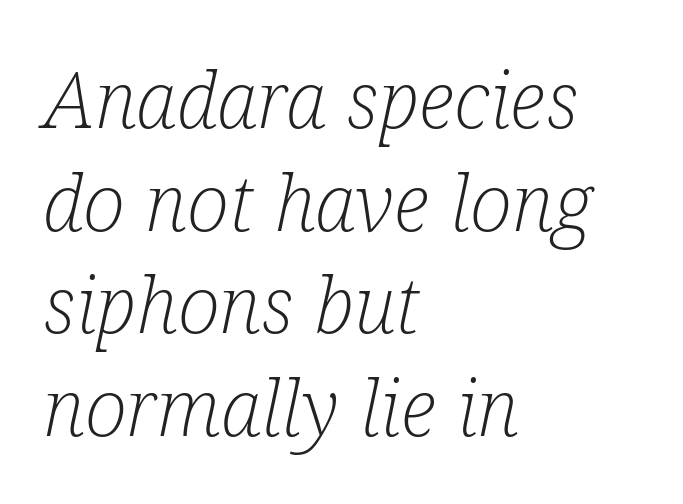
The image shows 79 px light, condensed serif type, italic (leaning right); set left-aligned, normal line spacing (1.3x), normal letter spacing, not underlined; low stroke contrast and a medium x-height.
